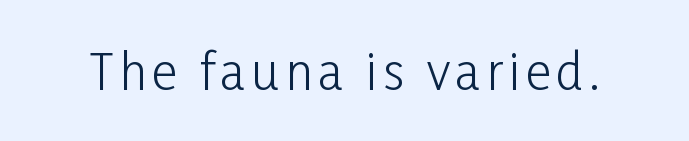
{"serif": "no", "italic": "no", "bold": "no", "weight": "light", "width": "condensed", "stroke_contrast": "low", "x_height": "medium", "monospaced": "no", "underline": "no", "glyph_px": 49}
